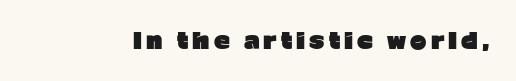
Q: Is the text bold? A: Yes.
Q: Is the text italic (slanted)? A: No, it is upright.
Q: Is the text underlined? A: No.
